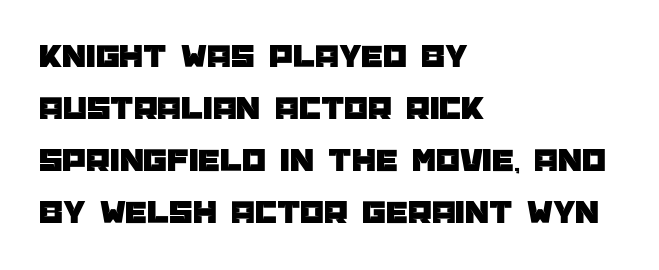
Q: Is the text italic (slanted)? A: No, it is upright.
Q: Is the typeface a serif or a sans-serif typeface? A: Sans-serif.
Q: Is the text underlined? A: No.
Q: How is the paragraph aligned? A: Left-aligned.
Q: Is the spacing between letters normal or unusually wide? A: Normal.
Q: Is the spacing between lines tight, normal or loose? A: Normal.
Q: Width (condensed, normal, or wide)? A: Normal.
Q: Stroke contrast? A: Low.
Q: x-height? A: Large.
Q: Monospaced? A: No.
